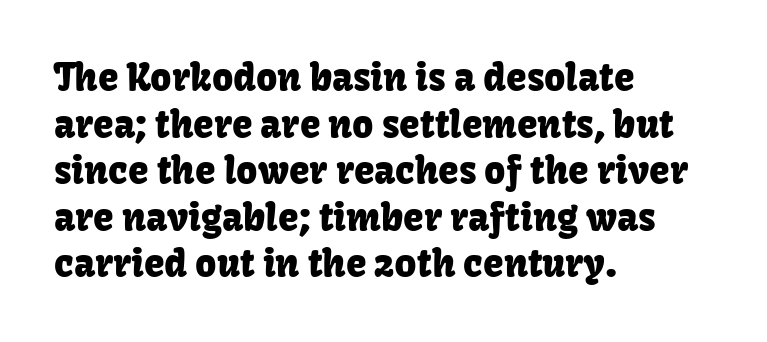
Beneath every word, the page is bare. Ordinary non-slanted type is in use. Do the characters align in a grid? No, the font is proportional. Is the letter spacing exaggerated? No — it looks like the ordinary default. The block of text has a typical density, with ordinary space between rows. Regarding serifs, this sample does without them.
